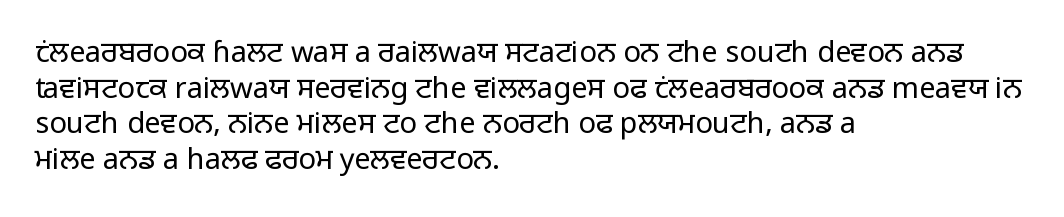
Think of a printed novel: that variable character pitch is what you see here. Compared with typical body copy, the letter spacing here is the same. Every row of glyphs begins at an identical x-position on the left. Check where the strokes stop: nothing finishes them off — pure sans. Vertical strokes here are truly vertical. Stems and bowls with no extra thickness — not bold.
